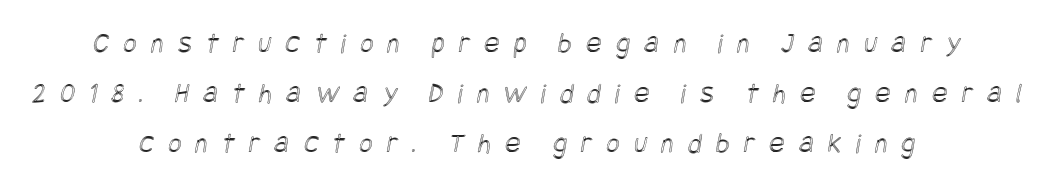
Q: Is the text underlined? A: No.
Q: How is the paragraph aligned? A: Centered.
Q: Is the spacing between letters normal or unusually wide? A: Unusually wide.
Q: Width (condensed, normal, or wide)? A: Condensed.
Q: x-height? A: Large.
